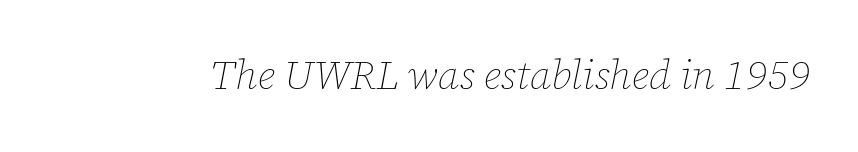
Does the lettering tilt? It does — this is italic. This rendering leaves character spacing at its baseline value. Is this a heavy cut? Hardly; it is regular or lighter. Underline: absent.
